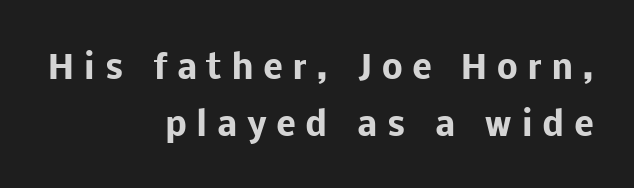
Q: Is the text bold? A: Yes.
Q: Is the text italic (slanted)? A: No, it is upright.
Q: Is the typeface a serif or a sans-serif typeface? A: Sans-serif.
Q: Is the text underlined? A: No.
Q: How is the paragraph aligned? A: Right-aligned.
Q: Is the spacing between letters normal or unusually wide? A: Unusually wide.
Q: Width (condensed, normal, or wide)? A: Normal.
Q: Stroke contrast? A: Low.
Q: x-height? A: Medium.
Q: Monospaced? A: No.
